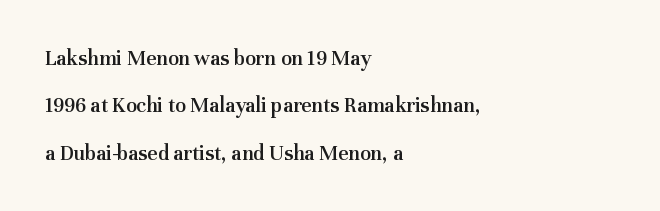
{"italic": "no", "bold": "semi", "underline": "no", "align": "left", "line_spacing": "loose", "line_spacing_ratio": 2.15, "letter_spacing": "normal", "letter_spacing_em": 0.0, "glyph_px": 22}
